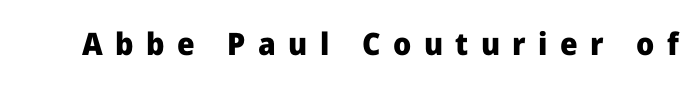
The image shows 31 px heavy sans-serif type, upright; set unusually wide letter spacing (+0.4 em), not underlined; low stroke contrast and a medium x-height.
